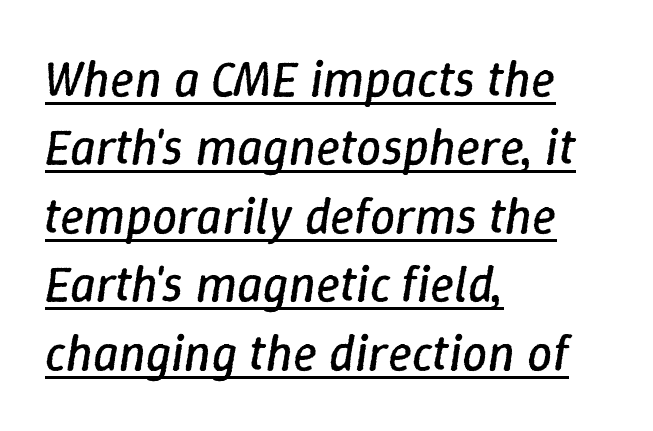
Q: Is the text bold? A: No.
Q: Is the text italic (slanted)? A: Yes, it leans right by about 9 degrees.
Q: Is the text underlined? A: Yes.
Q: How is the paragraph aligned? A: Left-aligned.
Q: Is the spacing between letters normal or unusually wide? A: Normal.
Q: Is the spacing between lines tight, normal or loose? A: Normal.
Q: Width (condensed, normal, or wide)? A: Normal.
Q: Stroke contrast? A: Low.
Q: x-height? A: Medium.
Q: Monospaced? A: No.
